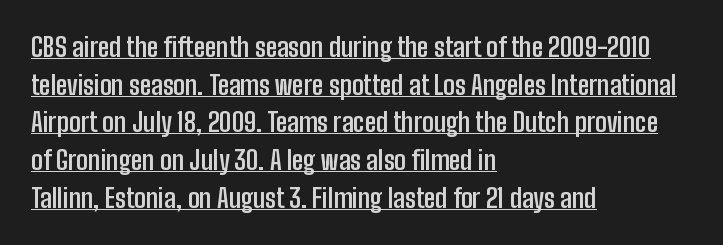
{"italic": "no", "bold": "yes", "underline": "yes", "align": "left", "line_spacing": "normal", "line_spacing_ratio": 1.45, "letter_spacing": "normal", "letter_spacing_em": 0.0, "glyph_px": 26}
